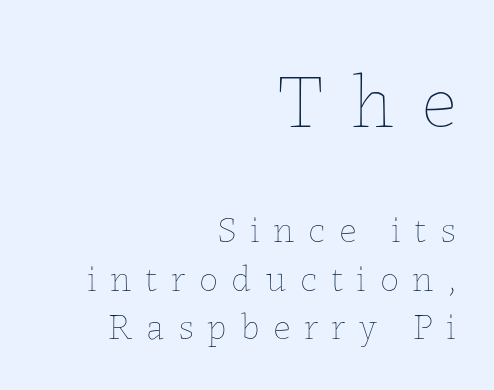
The image shows 77 px thin type, upright; set right-aligned, normal line spacing (1.28x), unusually wide letter spacing (+0.36 em), not underlined; the first (top) block is 2.03x larger; low stroke contrast and a medium x-height.
